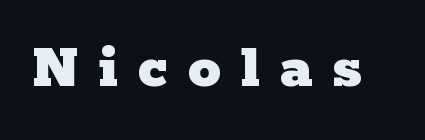
Upright lettering throughout. A typesetter would label this face a serif. The passage shown is typed in a proportional face where columns would drift. Every letter is thick-stroked: bold, no question. Unmarked baselines from the first word to the last.
